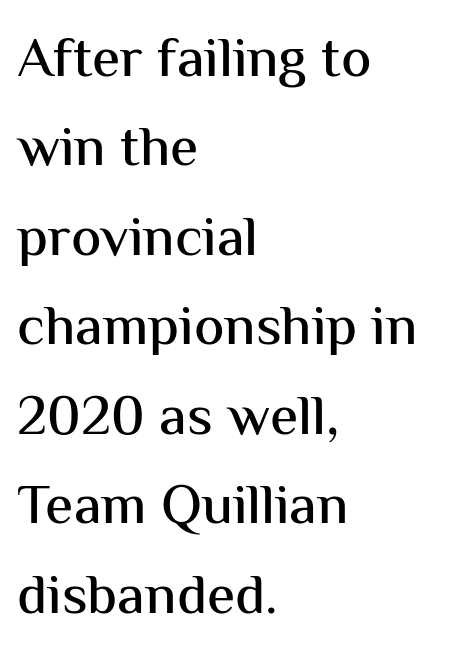
{"serif": "no", "italic": "no", "width": "normal", "stroke_contrast": "medium", "x_height": "medium", "monospaced": "no", "underline": "no", "align": "left", "line_spacing": "normal", "line_spacing_ratio": 1.57, "letter_spacing": "normal", "letter_spacing_em": 0.0, "glyph_px": 57}
